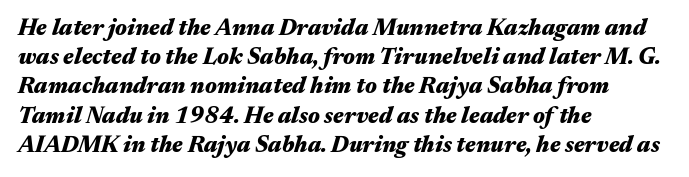
{"italic": "yes", "lean": "right", "slant_degrees": 17, "bold": "yes", "underline": "no", "align": "left", "line_spacing": "normal", "line_spacing_ratio": 1.27, "letter_spacing": "normal", "letter_spacing_em": 0.0, "glyph_px": 23}
